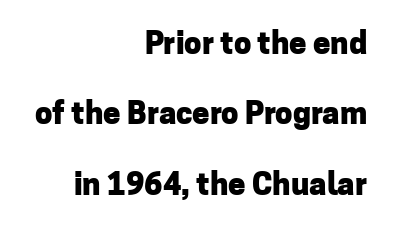
Glyph-to-glyph distance matches everyday printed text. I'd describe the lettering as bold — thick and assertive. The text was rendered using a sans face with plain stroke endings. Posture: upright roman. The strip under each line holds only bare page.
